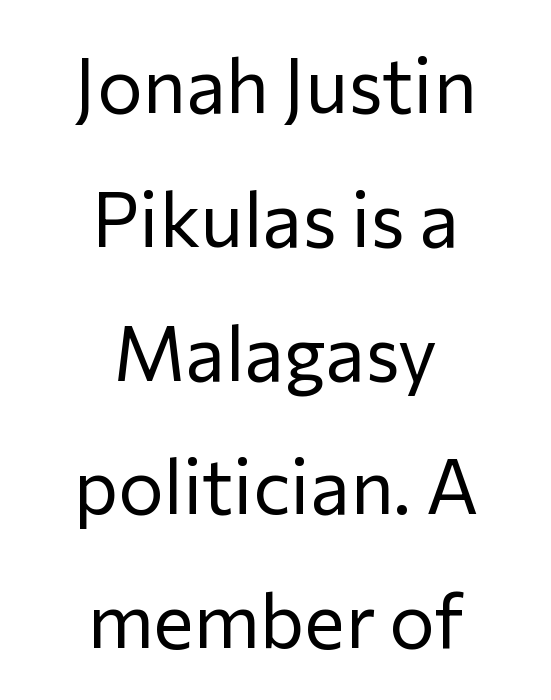
Q: Is the text bold? A: No.
Q: Is the text italic (slanted)? A: No, it is upright.
Q: Is the typeface a serif or a sans-serif typeface? A: Sans-serif.
Q: Is the text underlined? A: No.
Q: How is the paragraph aligned? A: Centered.
Q: Is the spacing between letters normal or unusually wide? A: Normal.
Q: Width (condensed, normal, or wide)? A: Normal.
Q: Stroke contrast? A: Low.
Q: x-height? A: Medium.
Q: Monospaced? A: No.
